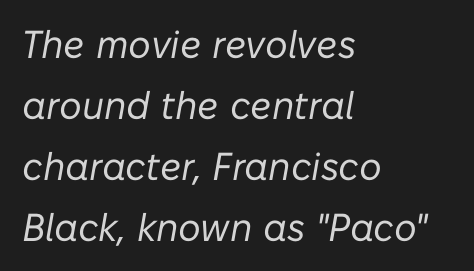
{"italic": "yes", "lean": "right", "slant_degrees": 10, "bold": "no", "weight": "regular", "width": "normal", "stroke_contrast": "low", "x_height": "medium", "monospaced": "no", "underline": "no", "align": "left", "line_spacing": "normal", "line_spacing_ratio": 1.56, "letter_spacing": "normal", "letter_spacing_em": 0.0, "glyph_px": 39}
